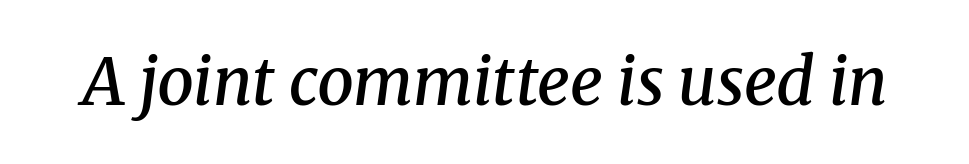
The image shows 65 px semibold serif type, italic (leaning right); set normal letter spacing, not underlined; medium stroke contrast and a medium x-height.
